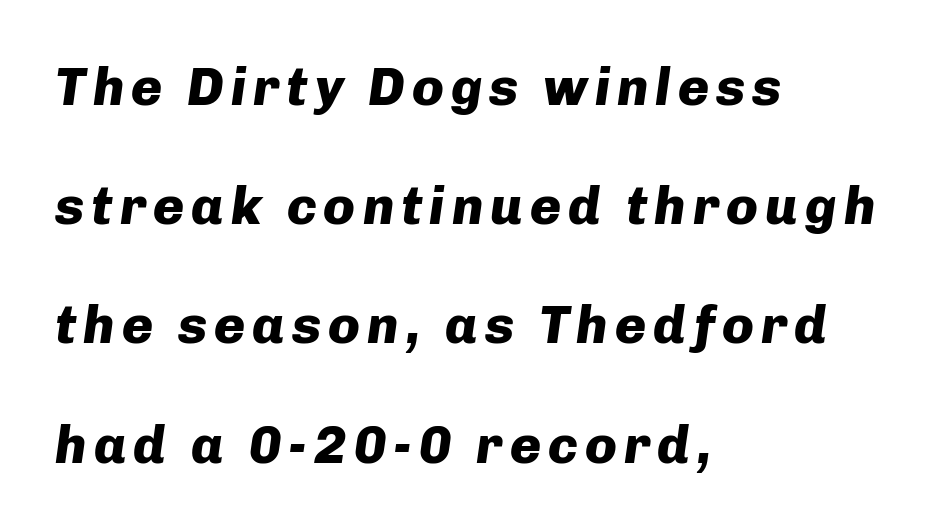
What's the leading like? Stretched, with rows far apart. The foot of each line stays bare and open. Horizontally, the lines are justified to the leading edge only. Rendered with sloped, italic letterforms. Do the characters align in a grid? No, the font is proportional.
